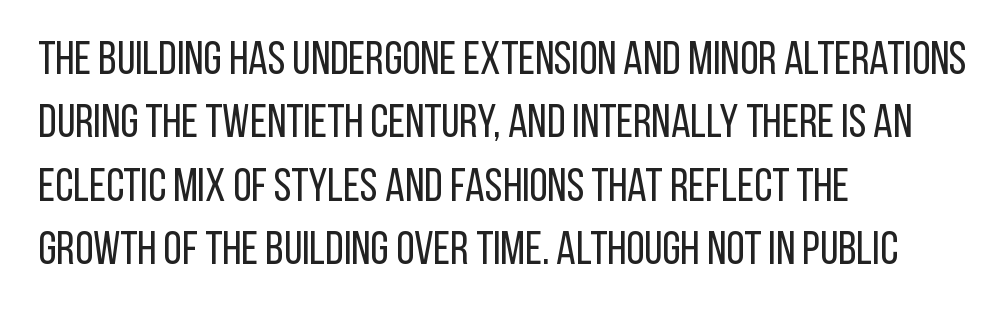
{"serif": "no", "italic": "no", "bold": "no", "weight": "regular", "width": "condensed", "stroke_contrast": "low", "x_height": "large", "monospaced": "no", "underline": "no", "align": "left", "line_spacing": "normal", "line_spacing_ratio": 1.35, "letter_spacing": "normal", "letter_spacing_em": 0.0, "glyph_px": 47}
